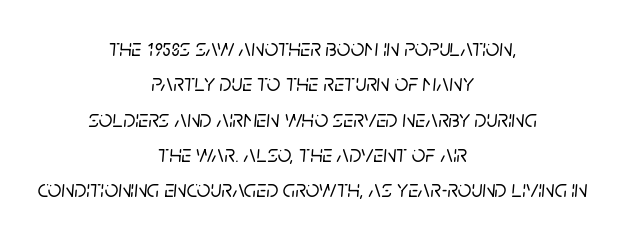
The image shows 24 px text type, italic (leaning right); set centered, normal line spacing (1.47x), normal letter spacing, not underlined.
